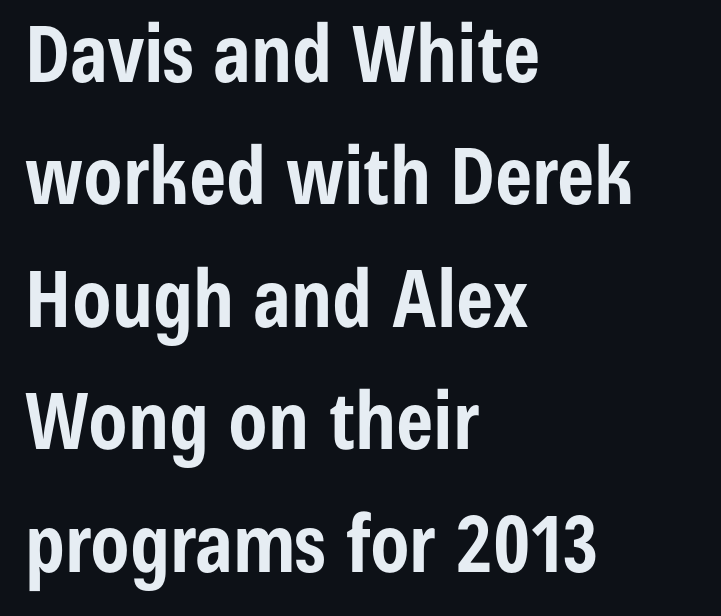
{"serif": "no", "italic": "no", "bold": "yes", "weight": "bold", "width": "condensed", "stroke_contrast": "low", "x_height": "medium", "monospaced": "no", "underline": "no", "align": "left", "line_spacing": "normal", "line_spacing_ratio": 1.55, "letter_spacing": "normal", "letter_spacing_em": 0.0, "glyph_px": 79}
